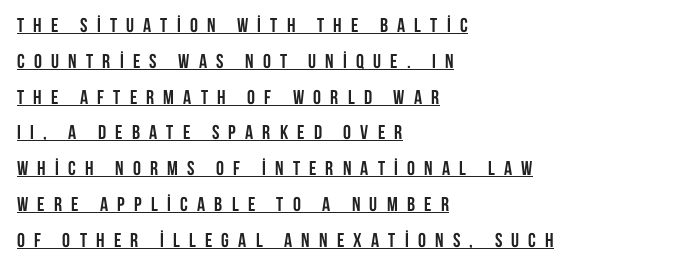
The image shows 20 px bold type, upright; set left-aligned, line spacing 1.79x, unusually wide letter spacing (+0.46 em), underlined.
